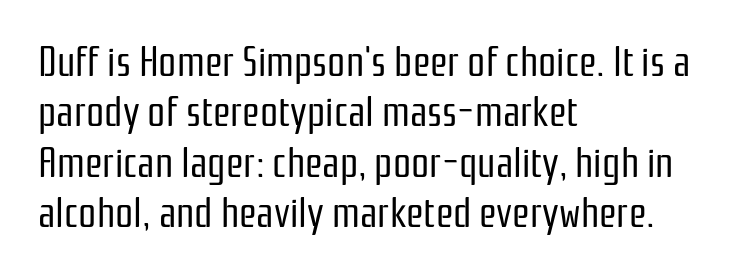
The image shows 40 px regular-weight, condensed sans-serif type, upright; set left-aligned, normal line spacing (1.26x), normal letter spacing, not underlined; low stroke contrast and a medium x-height.
